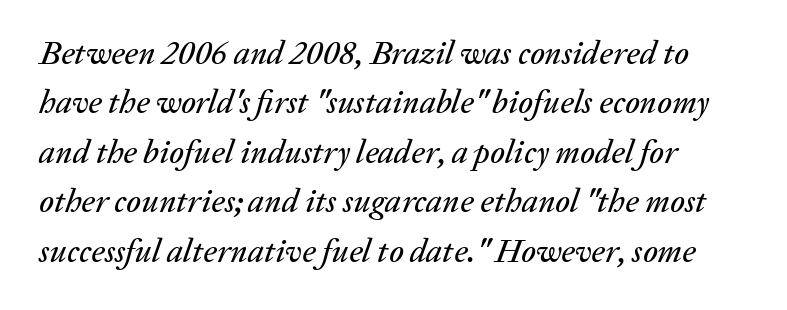
The image shows 33 px text type, italic (leaning right); set left-aligned, normal line spacing (1.5x), normal letter spacing, not underlined; low stroke contrast and a medium x-height.
